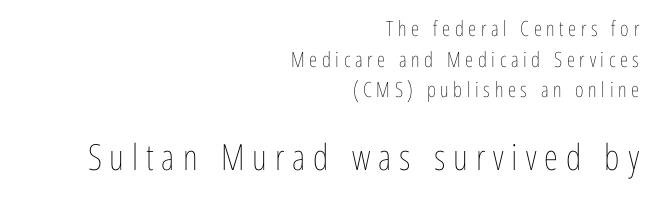
Q: Is the text bold? A: No.
Q: Is the text italic (slanted)? A: No, it is upright.
Q: Is the text underlined? A: No.
Q: How is the paragraph aligned? A: Right-aligned.
Q: Is the spacing between letters normal or unusually wide? A: Unusually wide.
Q: Is the spacing between lines tight, normal or loose? A: Normal.
Q: Which block of text is set in a larger size, the first (top) or the second (bottom)? A: The second (bottom) one.
Q: Width (condensed, normal, or wide)? A: Condensed.
Q: Stroke contrast? A: Low.
Q: x-height? A: Medium.
Q: Monospaced? A: No.
